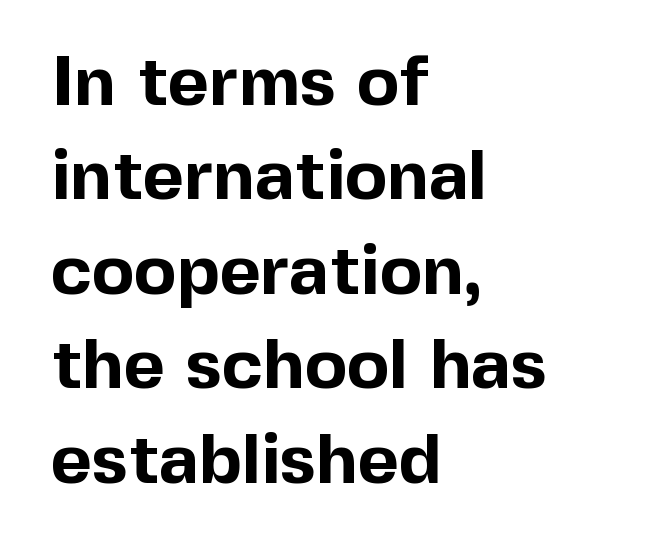
The image shows 71 px bold sans-serif type, upright; set left-aligned, normal line spacing (1.33x), normal letter spacing, not underlined; a medium x-height.
